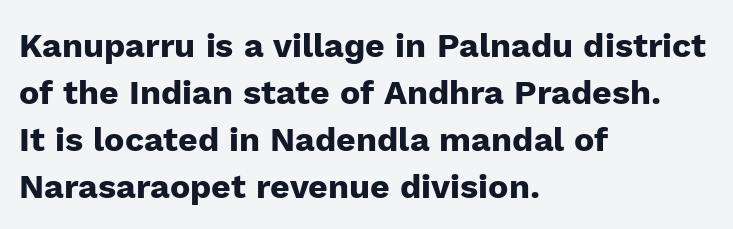
Q: Is the text bold? A: Yes.
Q: Is the text italic (slanted)? A: No, it is upright.
Q: Is the typeface a serif or a sans-serif typeface? A: Sans-serif.
Q: Is the text underlined? A: No.
Q: How is the paragraph aligned? A: Left-aligned.
Q: Is the spacing between letters normal or unusually wide? A: Normal.
Q: Is the spacing between lines tight, normal or loose? A: Normal.
Q: Width (condensed, normal, or wide)? A: Normal.
Q: Stroke contrast? A: Low.
Q: x-height? A: Medium.
Q: Monospaced? A: No.
